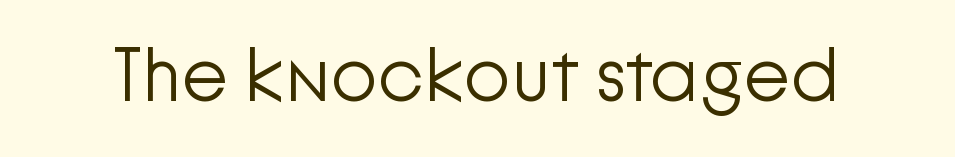
The image shows 76 px light sans-serif type, upright; set normal letter spacing, not underlined; low stroke contrast and a medium x-height.
